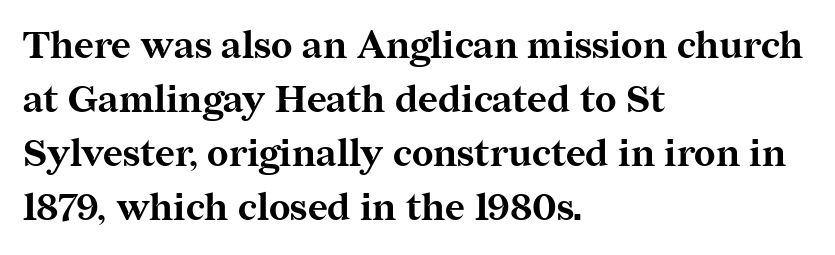
The image shows 38 px bold serif type, upright; set left-aligned, normal line spacing (1.42x), normal letter spacing, not underlined; medium stroke contrast and a medium x-height.
